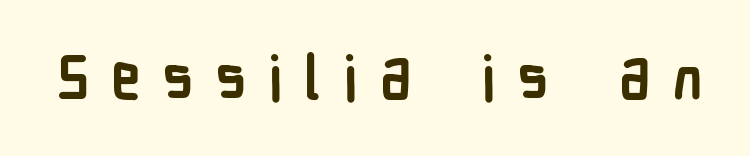
This sample has the flowing, uneven cadence of proportional lettering. Weight check: bold — yes, fully. Unlike a traditional serif, this face leaves its strokes unadorned. A typesetter would call this heavily tracked-out type.
